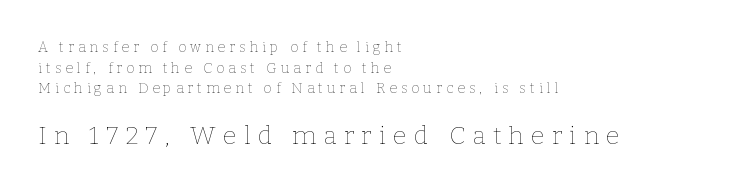
Q: Is the text bold? A: No.
Q: Is the text italic (slanted)? A: No, it is upright.
Q: Is the text underlined? A: No.
Q: How is the paragraph aligned? A: Left-aligned.
Q: Is the spacing between letters normal or unusually wide? A: Unusually wide.
Q: Is the spacing between lines tight, normal or loose? A: Normal.
Q: Which block of text is set in a larger size, the first (top) or the second (bottom)? A: The second (bottom) one.
